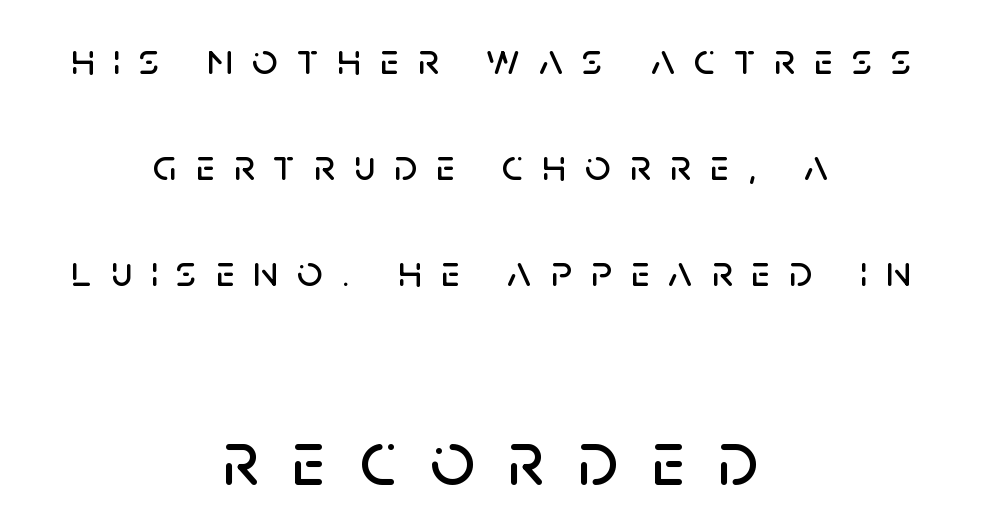
Q: Is the text italic (slanted)? A: No, it is upright.
Q: Is the typeface a serif or a sans-serif typeface? A: Sans-serif.
Q: Is the text underlined? A: No.
Q: How is the paragraph aligned? A: Centered.
Q: Is the spacing between letters normal or unusually wide? A: Unusually wide.
Q: Is the spacing between lines tight, normal or loose? A: Loose.
Q: Which block of text is set in a larger size, the first (top) or the second (bottom)? A: The second (bottom) one.
Q: Width (condensed, normal, or wide)? A: Normal.
Q: Stroke contrast? A: Low.
Q: x-height? A: Large.
Q: Monospaced? A: No.
